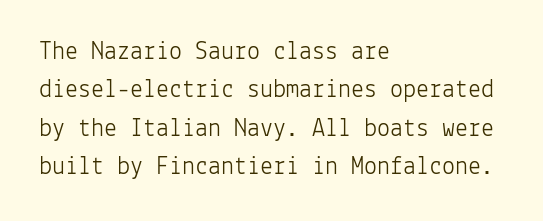
Q: Is the text bold? A: No.
Q: Is the text italic (slanted)? A: No, it is upright.
Q: Is the text underlined? A: No.
Q: How is the paragraph aligned? A: Left-aligned.
Q: Is the spacing between letters normal or unusually wide? A: Normal.
Q: Is the spacing between lines tight, normal or loose? A: Normal.
